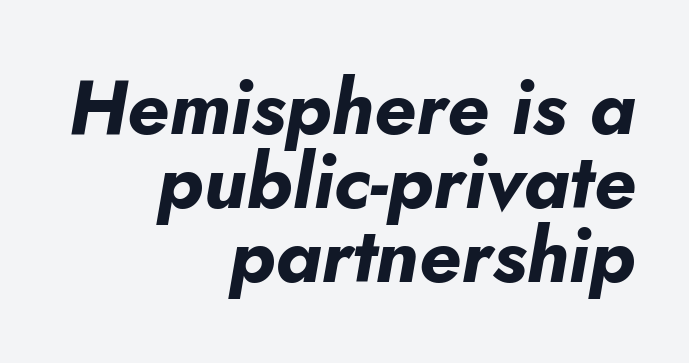
Look at the tracking — it's just the regular setting, nothing added. Does the copy run flush right? Yes — the right margin is perfectly even. Words float on clear page, feet unadorned. Students, observe: this is what under-led, compact text looks like. The typography opts for an oblique posture over an upright one. Here the designer chose a conventional face with non-uniform glyph widths.
